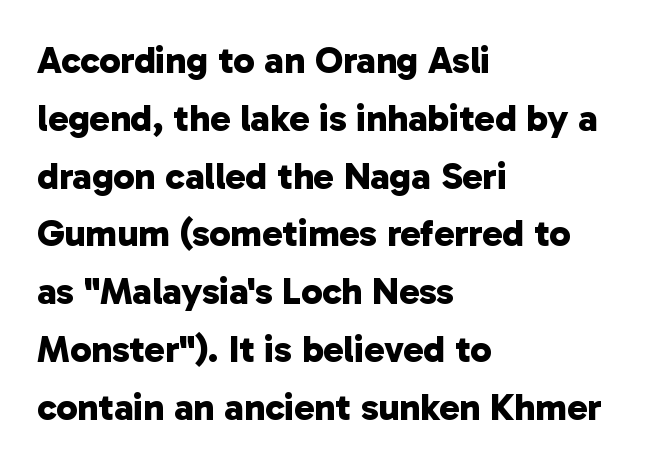
{"serif": "no", "bold": "yes", "weight": "bold", "width": "normal", "stroke_contrast": "low", "x_height": "medium", "monospaced": "no", "underline": "no", "align": "left", "line_spacing": "normal", "line_spacing_ratio": 1.52, "letter_spacing": "normal", "letter_spacing_em": 0.0, "glyph_px": 38}
